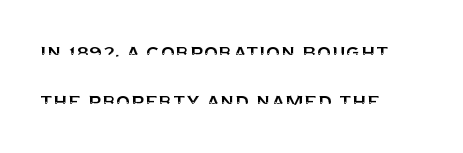
{"italic": "no", "underline": "no", "align": "left", "line_spacing": "loose", "line_spacing_ratio": 2.14, "letter_spacing": "normal", "letter_spacing_em": 0.0, "glyph_px": 23}
